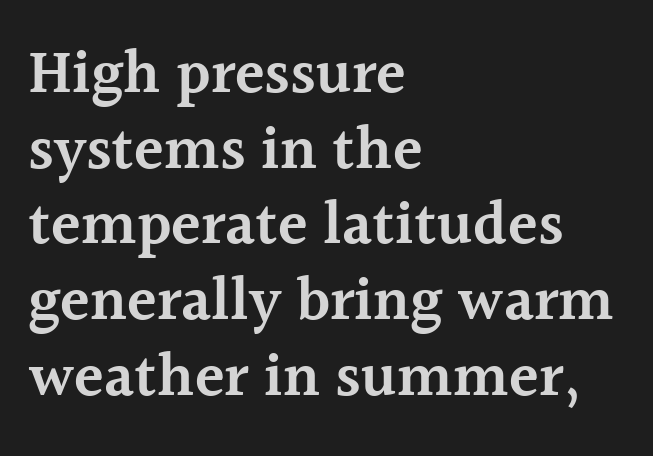
The rendering shows small feet on the letterforms — a serif design. Honestly, there is no underline to notice here at all. Strokes here are thickened, but only to semibold level. Typeset ragged right — the left edge is the straight one. The horizontal fit of the characters is conventional and even. This sample has the flowing, uneven cadence of proportional lettering.
